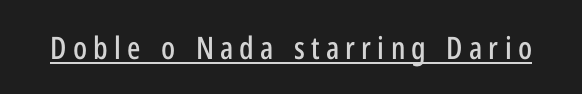
{"serif": "no", "italic": "no", "width": "condensed", "stroke_contrast": "low", "x_height": "medium", "monospaced": "no", "underline": "yes", "letter_spacing": "wide", "letter_spacing_em": 0.2, "glyph_px": 31}
